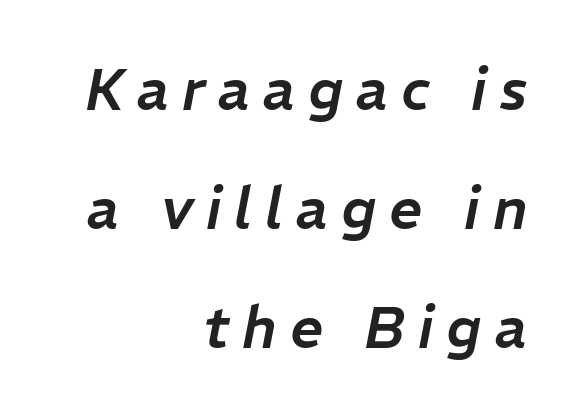
The image shows 58 px text type, italic (leaning right); set right-aligned, loose line spacing (2.05x), unusually wide letter spacing (+0.22 em), not underlined; low stroke contrast and a medium x-height.
